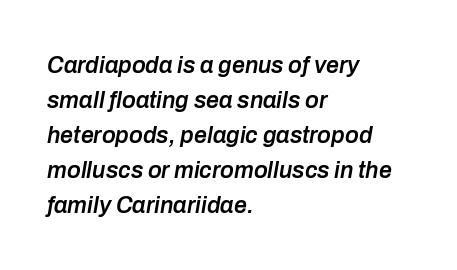
{"italic": "yes", "lean": "right", "slant_degrees": 10, "bold": "semi", "underline": "no", "align": "left", "line_spacing": "normal", "line_spacing_ratio": 1.52, "letter_spacing": "normal", "letter_spacing_em": 0.0, "glyph_px": 23}
